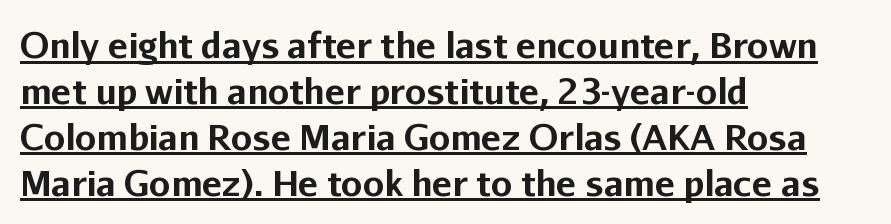
Nothing unusual about the tracking: characters are spaced as the font intends. What decoration does the sample have? An underline. Students, observe: this is what conventionally led text looks like. The passage shown is typed in a proportional face where columns would drift. Short and long lines alike share a common starting point at left. Typographic density is high because the face is bold.
